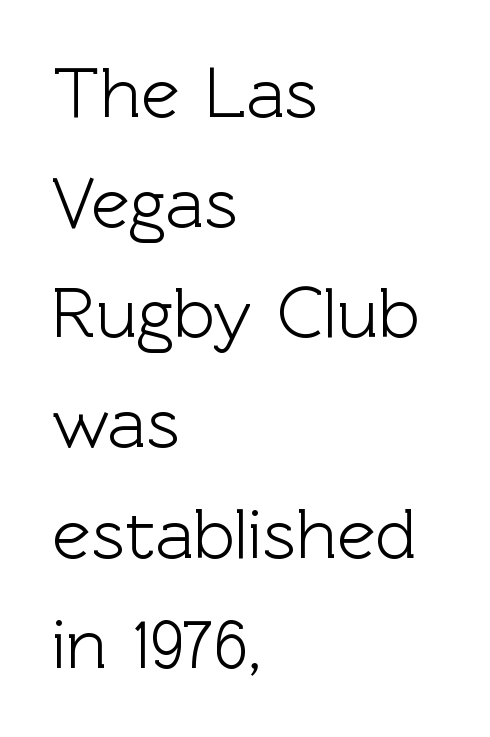
{"serif": "no", "italic": "no", "width": "normal", "x_height": "medium", "monospaced": "no", "underline": "no", "align": "left", "line_spacing": "normal", "line_spacing_ratio": 1.53, "letter_spacing": "normal", "letter_spacing_em": 0.0, "glyph_px": 72}
